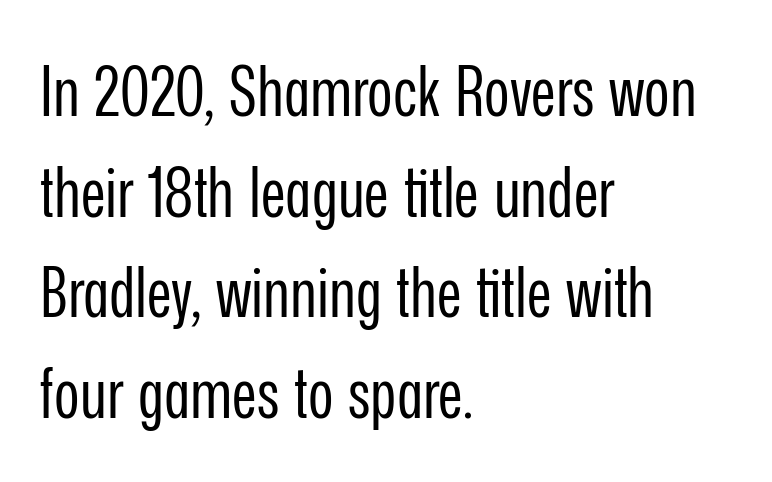
{"serif": "no", "italic": "no", "bold": "no", "weight": "regular", "width": "condensed", "stroke_contrast": "low", "x_height": "medium", "monospaced": "no", "underline": "no", "align": "left", "line_spacing": "normal", "line_spacing_ratio": 1.46, "letter_spacing": "normal", "letter_spacing_em": 0.0, "glyph_px": 69}
